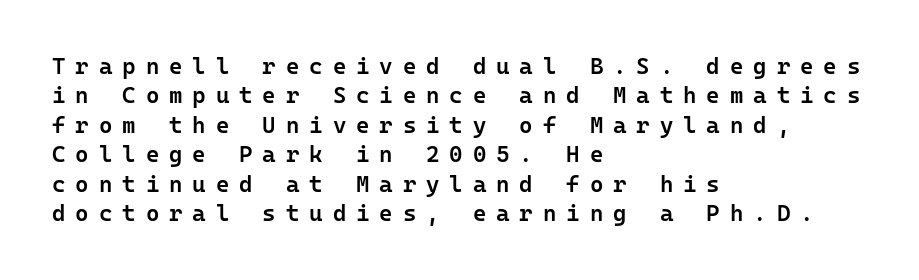
The glyphs have the mass of a demibold cut, below bold. The rows are spaced the way most documents space them. This sample is left-justified, so line endings fall wherever the words run out. Honestly, the letter spacing is so wide it's the main thing you notice.
